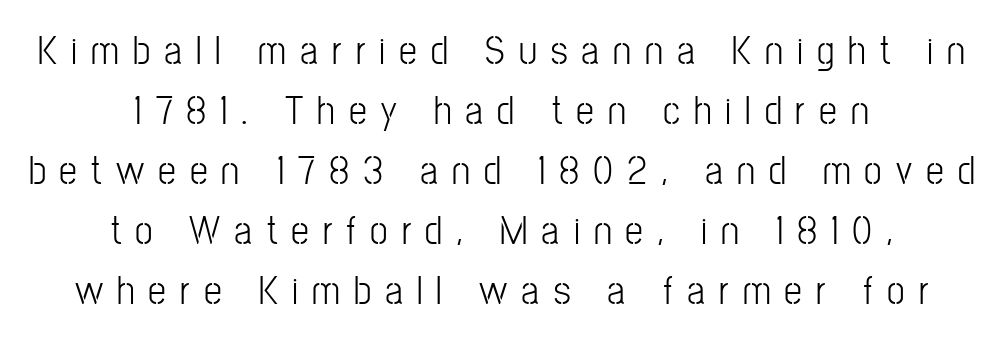
Posture: vertical. Spacing verdict: proportional, widths tailored to each character. The designer left line spacing at the default. Unlike a traditional serif, this face leaves its strokes unadorned. If you folded the block vertically in half, each line would mirror itself in length. No word sits above an underline.
